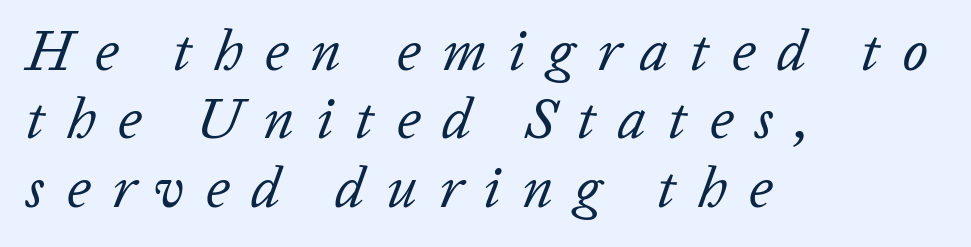
Q: Is the text bold? A: No.
Q: Is the text italic (slanted)? A: Yes, it leans right by about 20 degrees.
Q: Is the text underlined? A: No.
Q: How is the paragraph aligned? A: Left-aligned.
Q: Is the spacing between letters normal or unusually wide? A: Unusually wide.
Q: Width (condensed, normal, or wide)? A: Normal.
Q: Stroke contrast? A: Low.
Q: x-height? A: Medium.
Q: Monospaced? A: No.
